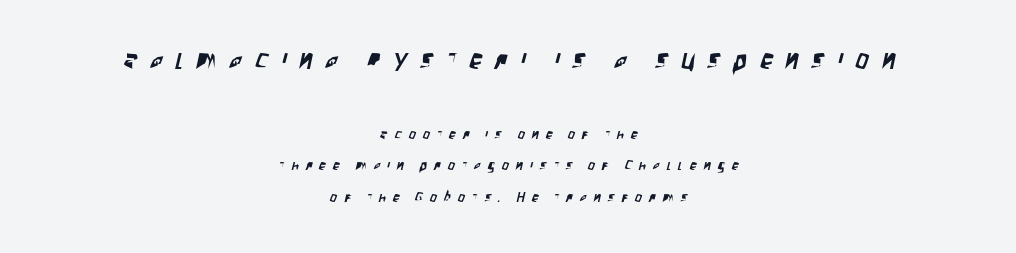
Q: Is the text underlined? A: No.
Q: How is the paragraph aligned? A: Centered.
Q: Is the spacing between letters normal or unusually wide? A: Unusually wide.
Q: Is the spacing between lines tight, normal or loose? A: Loose.
Q: Which block of text is set in a larger size, the first (top) or the second (bottom)? A: The first (top) one.
